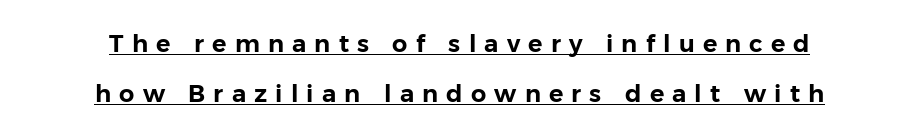
The image shows 24 px text type, upright; set centered, loose line spacing (2.08x), unusually wide letter spacing (+0.34 em), underlined.
